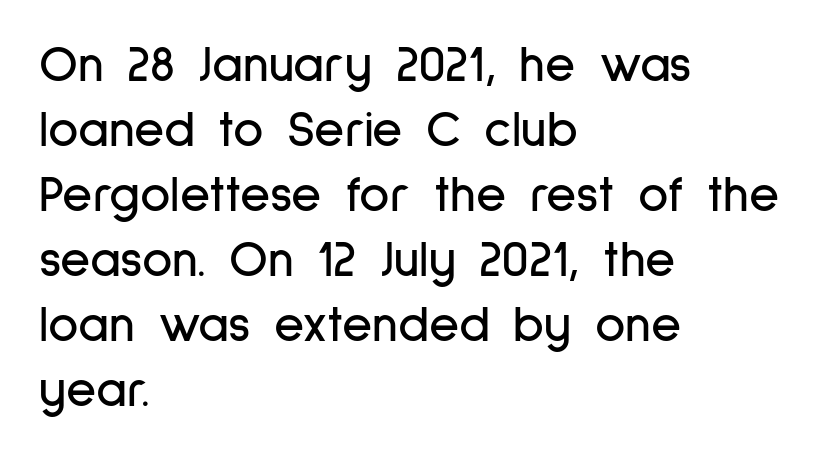
{"serif": "no", "italic": "no", "width": "condensed", "stroke_contrast": "low", "x_height": "medium", "monospaced": "no", "underline": "no", "align": "left", "line_spacing": "normal", "line_spacing_ratio": 1.25, "letter_spacing": "normal", "letter_spacing_em": 0.0, "glyph_px": 52}
